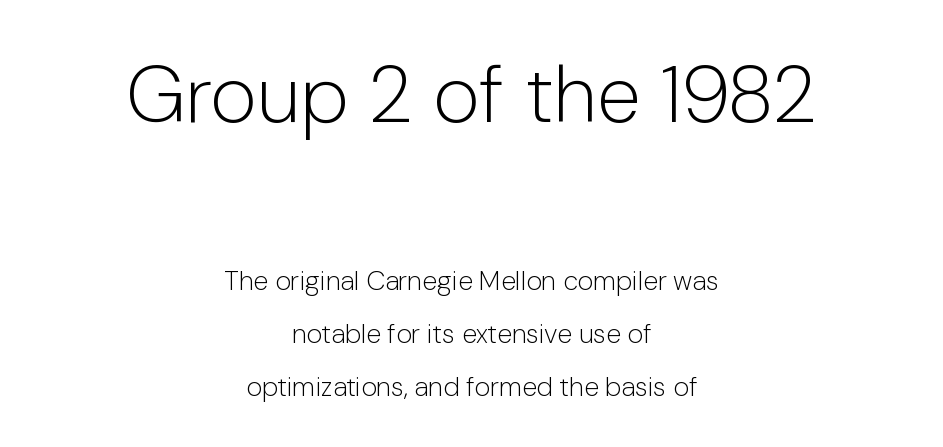
Q: Is the text bold? A: No.
Q: Is the text italic (slanted)? A: No, it is upright.
Q: Is the typeface a serif or a sans-serif typeface? A: Sans-serif.
Q: Is the text underlined? A: No.
Q: How is the paragraph aligned? A: Centered.
Q: Is the spacing between letters normal or unusually wide? A: Normal.
Q: Is the spacing between lines tight, normal or loose? A: Loose.
Q: Which block of text is set in a larger size, the first (top) or the second (bottom)? A: The first (top) one.
Q: Width (condensed, normal, or wide)? A: Normal.
Q: Stroke contrast? A: Low.
Q: x-height? A: Medium.
Q: Monospaced? A: No.
